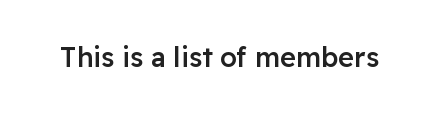
Honestly, the letter spacing is just normal — you wouldn't notice it. Only glyphs here, with clear space below each row. The typography opts for an upright posture over an oblique one. Set as a demibold, roughly 600 on the weight scale.
